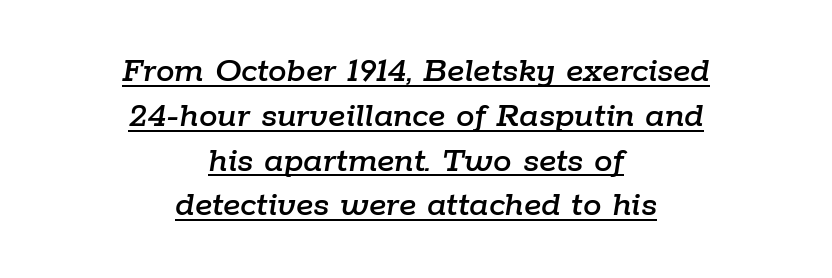
The image shows 37 px text type, italic (leaning right); set centered, line spacing 1.21x, normal letter spacing, underlined; low stroke contrast and a medium x-height.
